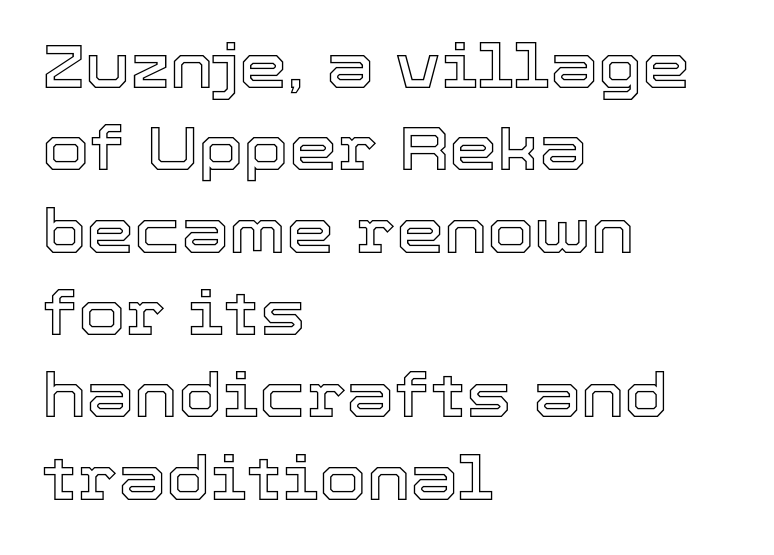
Q: Is the text italic (slanted)? A: No, it is upright.
Q: Is the text underlined? A: No.
Q: How is the paragraph aligned? A: Left-aligned.
Q: Is the spacing between letters normal or unusually wide? A: Normal.
Q: Is the spacing between lines tight, normal or loose? A: Normal.
Q: Width (condensed, normal, or wide)? A: Normal.
Q: x-height? A: Medium.
Q: Monospaced? A: No.
